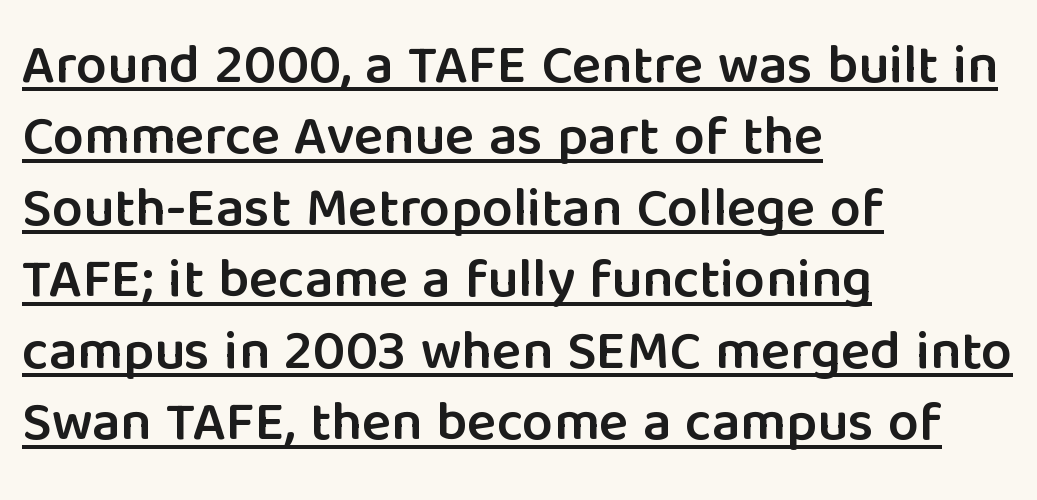
{"serif": "no", "italic": "no", "bold": "semi", "weight": "semibold", "width": "normal", "stroke_contrast": "low", "x_height": "medium", "monospaced": "no", "underline": "yes", "align": "left", "line_spacing": "normal", "line_spacing_ratio": 1.3, "letter_spacing": "normal", "letter_spacing_em": 0.0, "glyph_px": 55}
